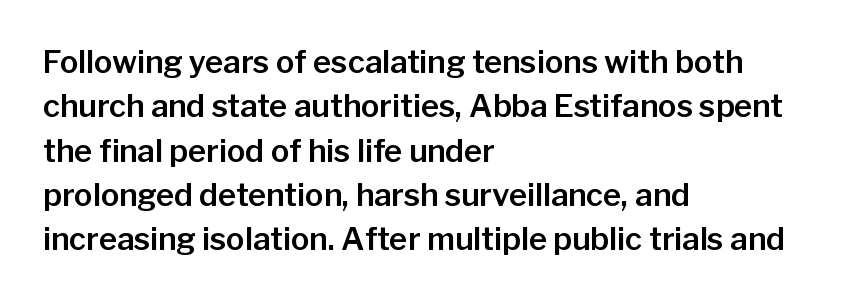
The image shows 31 px sans-serif type, upright; set left-aligned, normal line spacing (1.43x), normal letter spacing, not underlined; low stroke contrast and a medium x-height.
